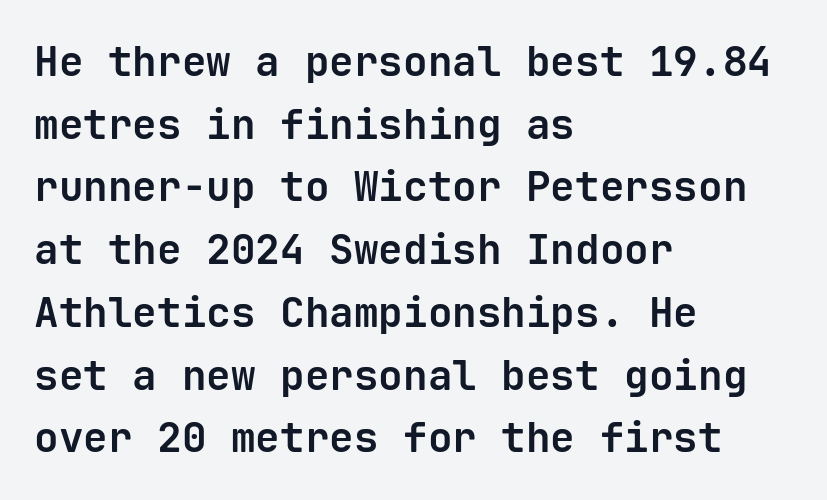
Q: Is the text bold? A: Yes.
Q: Is the text italic (slanted)? A: No, it is upright.
Q: Is the typeface a serif or a sans-serif typeface? A: Sans-serif.
Q: Is the text underlined? A: No.
Q: How is the paragraph aligned? A: Left-aligned.
Q: Is the spacing between letters normal or unusually wide? A: Normal.
Q: Is the spacing between lines tight, normal or loose? A: Normal.
Q: Width (condensed, normal, or wide)? A: Normal.
Q: Stroke contrast? A: Low.
Q: x-height? A: Medium.
Q: Monospaced? A: Yes.
